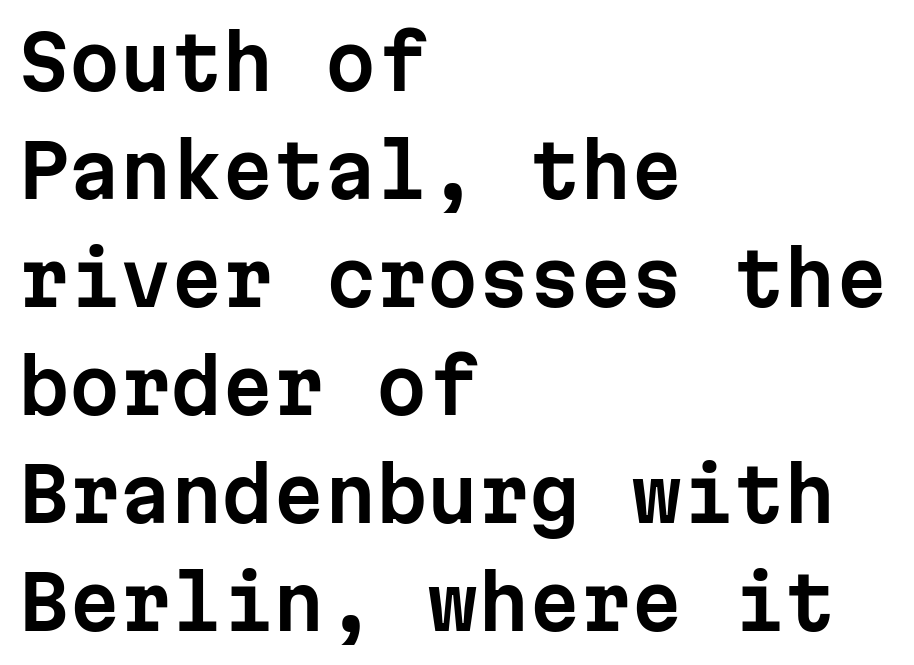
{"serif": "no", "italic": "no", "width": "normal", "stroke_contrast": "low", "x_height": "medium", "monospaced": "yes", "underline": "no", "align": "left", "line_spacing": "normal", "line_spacing_ratio": 1.48, "letter_spacing": "normal", "letter_spacing_em": 0.0, "glyph_px": 73}
